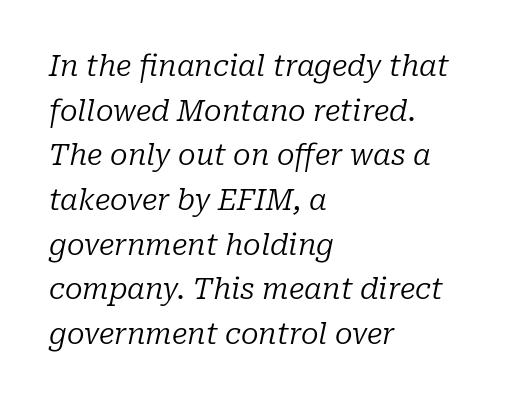
Leftover space on each line is placed entirely after the last word. Compared with a typical body face, this is equally light or lighter still. The face used here is proportionally spaced, like ordinary book or web type. Yep, that's italic — everything's leaning. Small tapered or slab feet sit at the stroke ends, so this counts as serif. The letters sit at their default tracking, neither squeezed nor spread.
